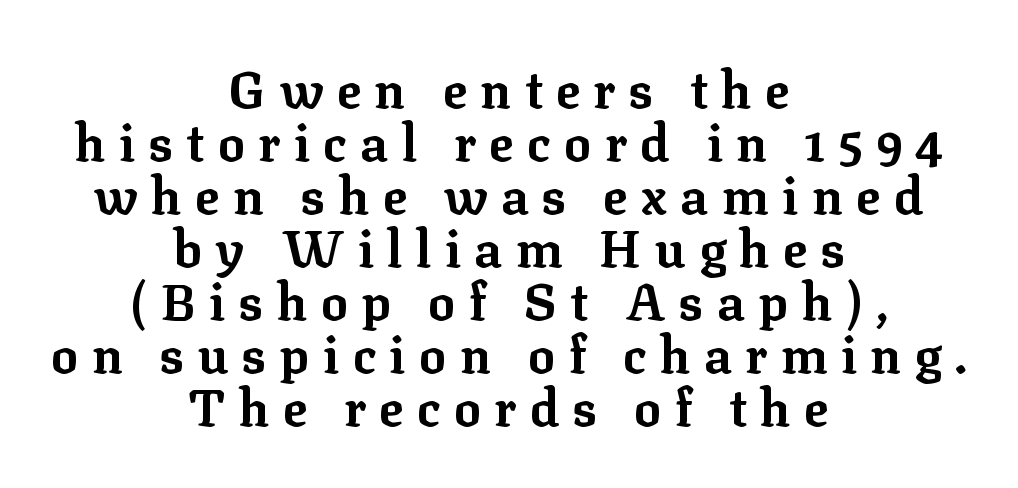
Spacing verdict: proportional, widths tailored to each character. A typesetter would call this leading minimal, almost set solid. The face used here is rendered with a markedly widened letterfit. Stroke thickness is high; the sample reads as a true bold. The compositor balanced each line on the midline.
